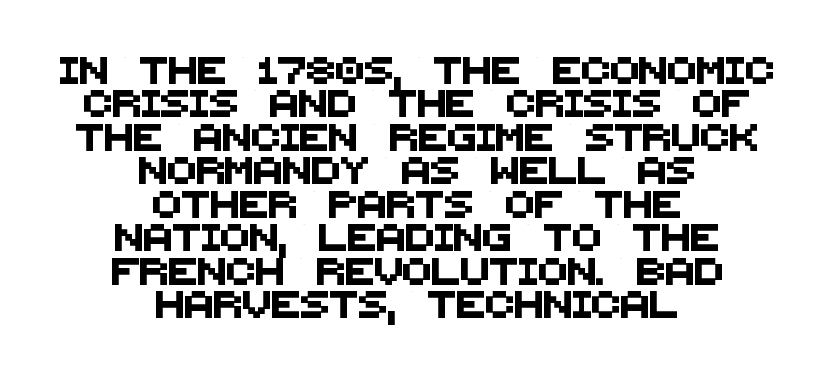
The baseline area is clear. Horizontal alignment here is central, giving a formal, balanced look. How are the letters spaced? Ordinarily, with no added tracking.
